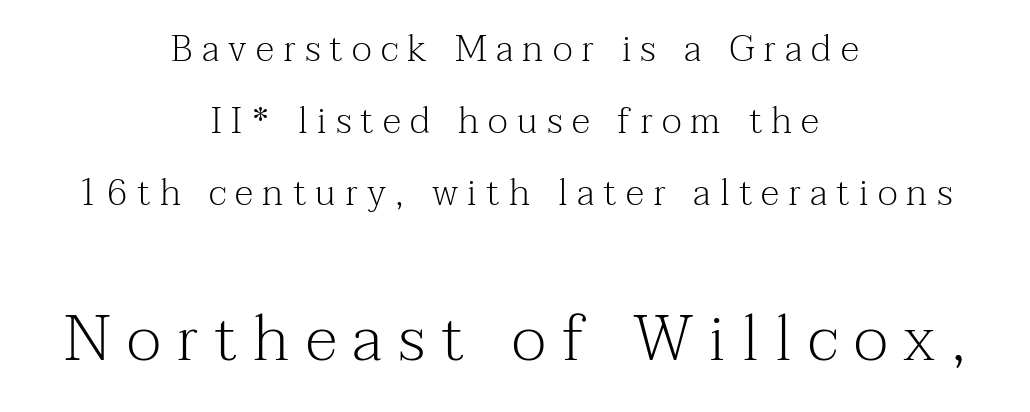
The image shows 64 px light serif type, upright; set centered, loose line spacing (1.94x), unusually wide letter spacing (+0.25 em), not underlined; the second (bottom) block is 1.73x larger; medium stroke contrast and a medium x-height.
